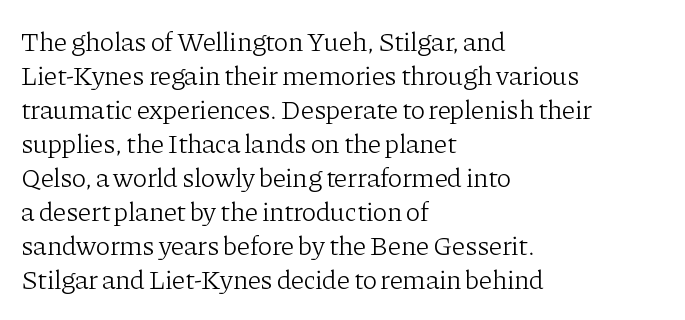
Vertically, the passage feels balanced, rows spaced as you'd expect. The strip under each line holds only bare page. Weight: in the light-to-regular range. Glyph-to-glyph distance matches everyday printed text.
